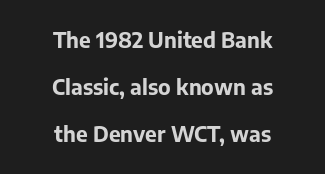
Does the copy run flush right? No — it is centered line by line. One glance says open: line gaps are wider than usual. The lettering stays uniformly vertical, giving the passage a roman look. The baseline area is clear. Does the weight exceed regular? Yes, all the way to bold.
